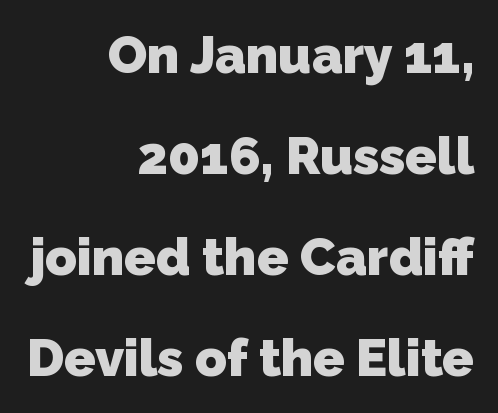
Each row of text sits above clean, open space. Note the varied advance widths — an 'i' is clearly narrower than an 'm'. Heft: maximum for text — a bold. The vertical gap from one line to the next is large. You can tell from the bare stems that sans-serif type was used.
